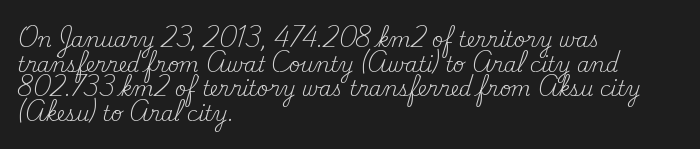
Casual observation: everything's shoved over to the left. This is not heavy type; no bold has been used. The space beneath each line is pristine and unruled. No extra tracking has been applied to these lines.
